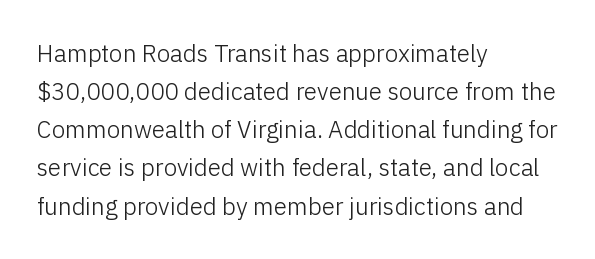
The image shows 24 px text type, upright; set left-aligned, normal line spacing (1.59x), normal letter spacing, not underlined.
